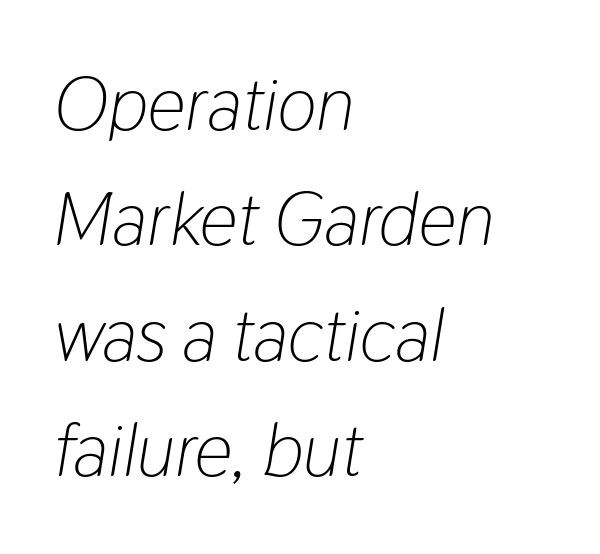
{"italic": "yes", "lean": "right", "slant_degrees": 9, "bold": "no", "weight": "light", "width": "condensed", "stroke_contrast": "low", "x_height": "medium", "monospaced": "no", "underline": "no", "align": "left", "line_spacing": "normal", "line_spacing_ratio": 1.54, "letter_spacing": "normal", "letter_spacing_em": 0.0, "glyph_px": 75}
